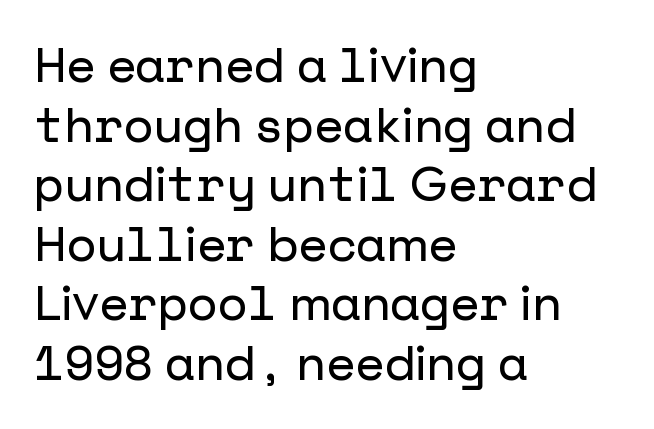
Caption: multi-line text, flush left, ragged right. The type sits square on the baseline with zero lean. Unlike a traditional serif, this face leaves its strokes unadorned. Nothing unusual about the tracking: characters are spaced as the font intends. The space directly below the letters is spotless.
